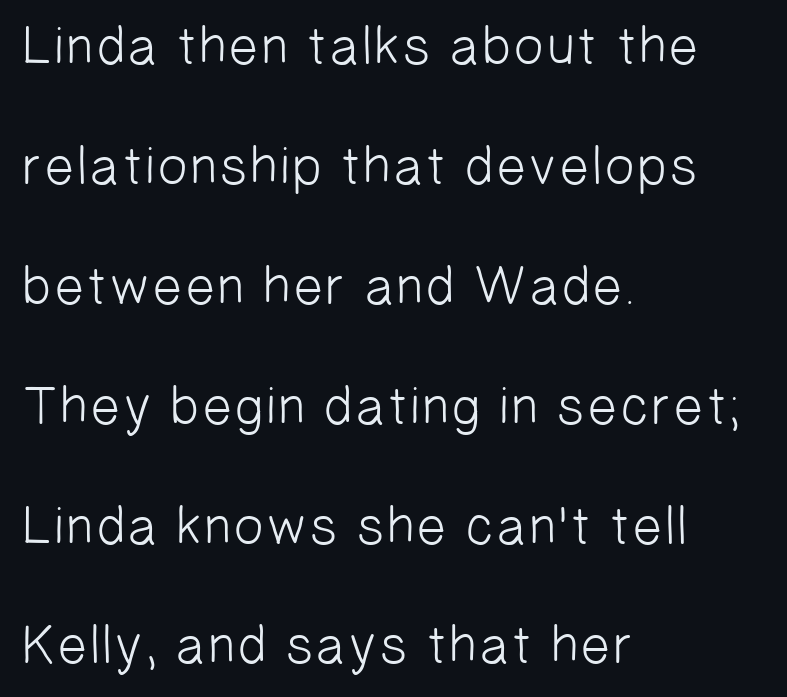
The image shows 54 px light sans-serif type; set left-aligned, loose line spacing (2.22x), normal letter spacing, not underlined; low stroke contrast and a medium x-height.
